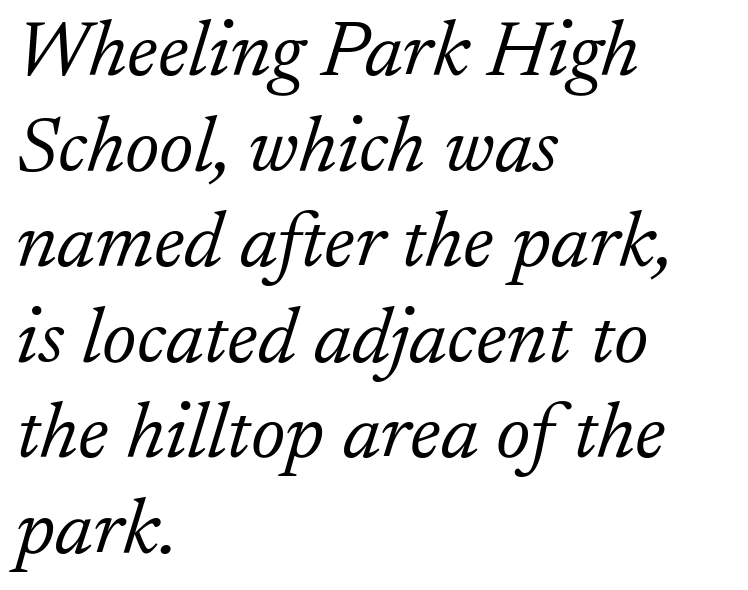
Q: Is the text bold? A: No.
Q: Is the text italic (slanted)? A: Yes, it leans right by about 17 degrees.
Q: Is the typeface a serif or a sans-serif typeface? A: Serif.
Q: Is the text underlined? A: No.
Q: How is the paragraph aligned? A: Left-aligned.
Q: Is the spacing between letters normal or unusually wide? A: Normal.
Q: Width (condensed, normal, or wide)? A: Normal.
Q: Stroke contrast? A: Low.
Q: x-height? A: Small.
Q: Monospaced? A: No.
